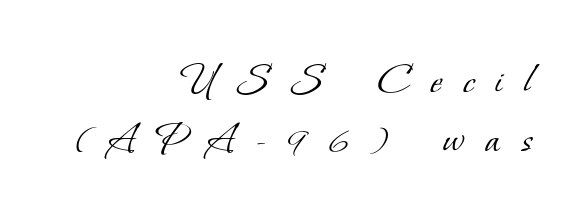
Q: Is the text bold? A: No.
Q: Is the typeface a serif or a sans-serif typeface? A: Serif.
Q: Is the text underlined? A: No.
Q: How is the paragraph aligned? A: Right-aligned.
Q: Is the spacing between letters normal or unusually wide? A: Unusually wide.
Q: Is the spacing between lines tight, normal or loose? A: Normal.
Q: Width (condensed, normal, or wide)? A: Normal.
Q: Stroke contrast? A: Low.
Q: x-height? A: Small.
Q: Monospaced? A: No.
